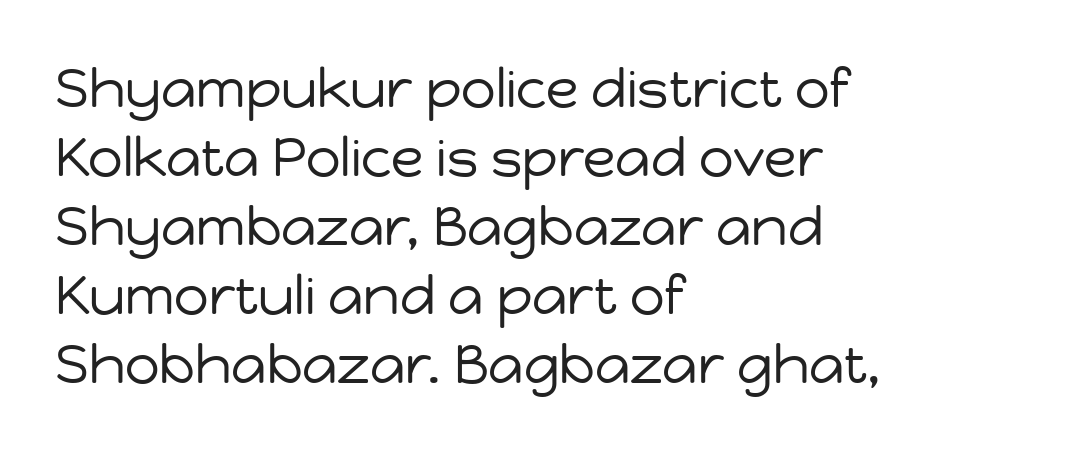
A typesetter would label this face a sans. Proportional: the letters do not fall into vertical columns. When letters stand straight like this, we call the style roman or upright. Default kerning and tracking; the words read as compact shapes. The words here are not underlined.
